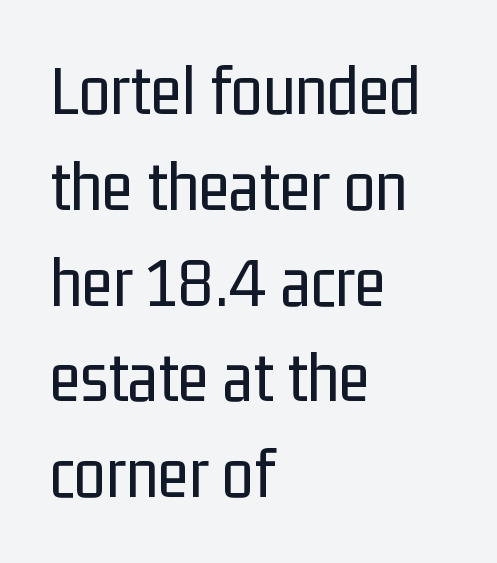
Q: Is the text bold? A: No.
Q: Is the text italic (slanted)? A: No, it is upright.
Q: Is the typeface a serif or a sans-serif typeface? A: Sans-serif.
Q: Is the text underlined? A: No.
Q: How is the paragraph aligned? A: Left-aligned.
Q: Is the spacing between letters normal or unusually wide? A: Normal.
Q: Is the spacing between lines tight, normal or loose? A: Normal.
Q: Width (condensed, normal, or wide)? A: Condensed.
Q: Stroke contrast? A: Low.
Q: x-height? A: Medium.
Q: Monospaced? A: No.
